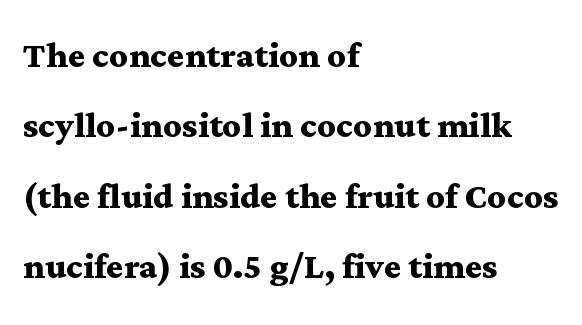
The strokes are fattened all the way to bold. Interline gaps are of average width in this sample. Style check: upright. Leftover space on each line is placed entirely after the last word.
